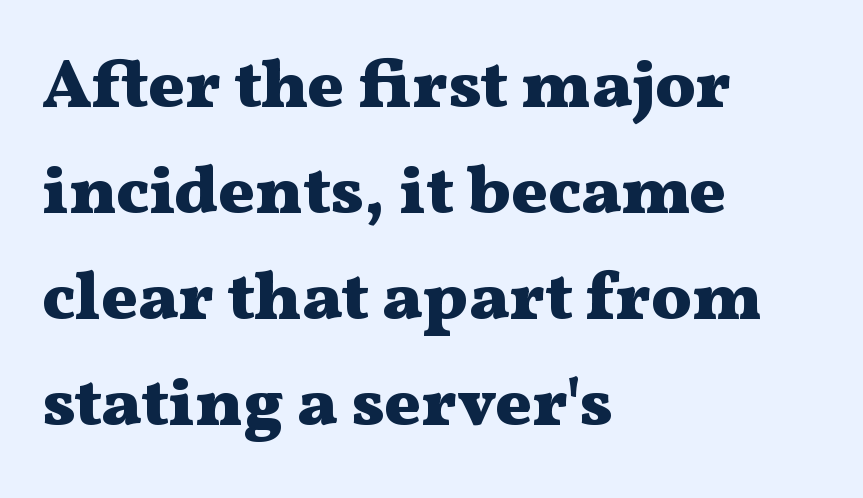
{"serif": "yes", "italic": "no", "bold": "yes", "weight": "heavy", "width": "wide", "stroke_contrast": "medium", "x_height": "medium", "monospaced": "no", "underline": "no", "align": "left", "line_spacing": "normal", "line_spacing_ratio": 1.56, "letter_spacing": "normal", "letter_spacing_em": 0.0, "glyph_px": 68}
